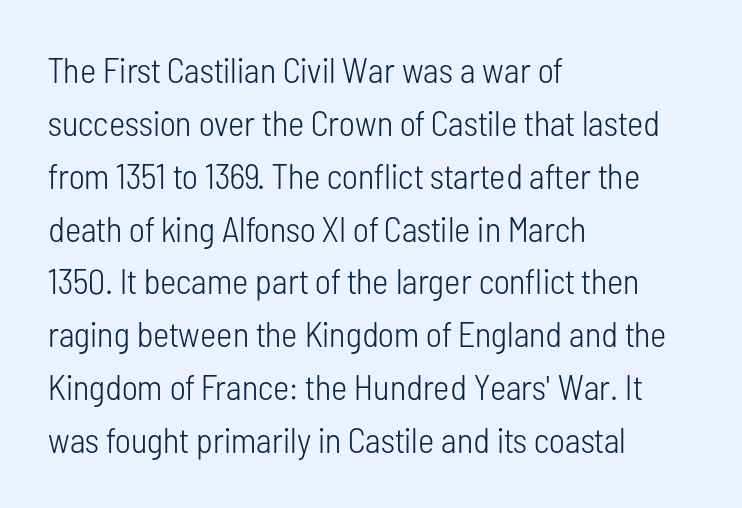
Q: Is the text bold? A: No.
Q: Is the text italic (slanted)? A: No, it is upright.
Q: Is the typeface a serif or a sans-serif typeface? A: Sans-serif.
Q: Is the text underlined? A: No.
Q: How is the paragraph aligned? A: Left-aligned.
Q: Is the spacing between letters normal or unusually wide? A: Normal.
Q: Is the spacing between lines tight, normal or loose? A: Normal.
Q: Width (condensed, normal, or wide)? A: Condensed.
Q: Stroke contrast? A: Low.
Q: x-height? A: Medium.
Q: Monospaced? A: No.
